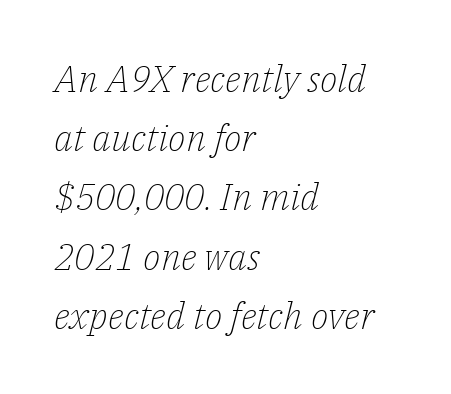
The whole block is typeset with a tilt. Here the designer chose a conventional face with non-uniform glyph widths. The string is rendered with underlining switched off. These glyphs show unthickened strokes, regular width or finer. This sample uses plain, unmodified letter spacing.
